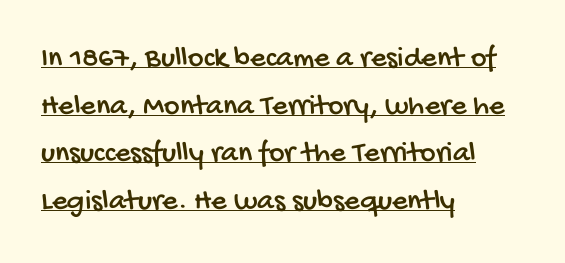
Q: Is the typeface a serif or a sans-serif typeface? A: Sans-serif.
Q: Is the text underlined? A: Yes.
Q: How is the paragraph aligned? A: Left-aligned.
Q: Is the spacing between letters normal or unusually wide? A: Normal.
Q: Is the spacing between lines tight, normal or loose? A: Normal.
Q: Width (condensed, normal, or wide)? A: Condensed.
Q: Stroke contrast? A: Low.
Q: x-height? A: Large.
Q: Monospaced? A: No.
